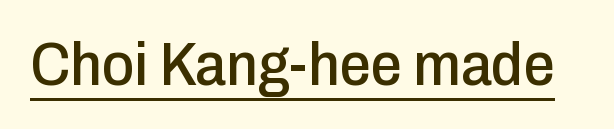
Q: Is the text italic (slanted)? A: No, it is upright.
Q: Is the typeface a serif or a sans-serif typeface? A: Sans-serif.
Q: Is the text underlined? A: Yes.
Q: Is the spacing between letters normal or unusually wide? A: Normal.
Q: Width (condensed, normal, or wide)? A: Condensed.
Q: Stroke contrast? A: Low.
Q: x-height? A: Medium.
Q: Monospaced? A: No.
